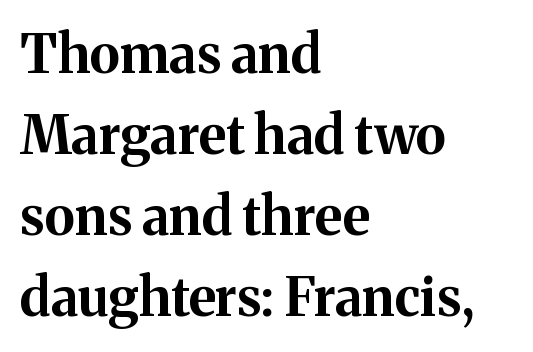
Q: Is the text bold? A: Yes.
Q: Is the text italic (slanted)? A: No, it is upright.
Q: Is the typeface a serif or a sans-serif typeface? A: Serif.
Q: Is the text underlined? A: No.
Q: How is the paragraph aligned? A: Left-aligned.
Q: Is the spacing between letters normal or unusually wide? A: Normal.
Q: Is the spacing between lines tight, normal or loose? A: Normal.
Q: Width (condensed, normal, or wide)? A: Normal.
Q: Stroke contrast? A: Medium.
Q: x-height? A: Medium.
Q: Monospaced? A: No.
